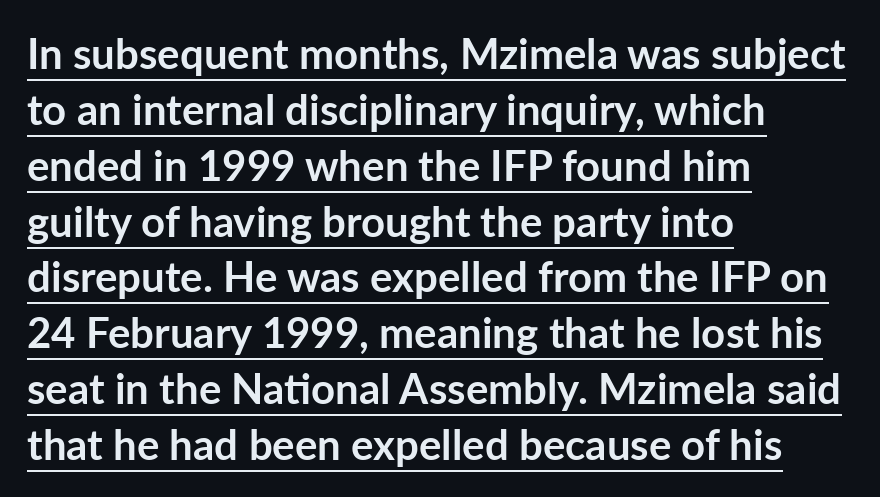
Q: Is the text bold? A: Yes.
Q: Is the text italic (slanted)? A: No, it is upright.
Q: Is the typeface a serif or a sans-serif typeface? A: Sans-serif.
Q: Is the text underlined? A: Yes.
Q: How is the paragraph aligned? A: Left-aligned.
Q: Is the spacing between letters normal or unusually wide? A: Normal.
Q: Is the spacing between lines tight, normal or loose? A: Normal.
Q: Width (condensed, normal, or wide)? A: Normal.
Q: Stroke contrast? A: Low.
Q: x-height? A: Medium.
Q: Monospaced? A: No.
